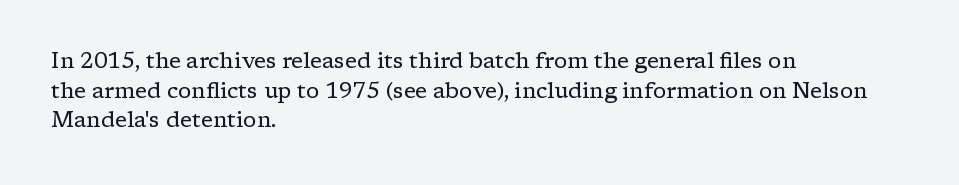
The image shows 22 px text type, upright; set left-aligned, normal line spacing (1.35x), normal letter spacing, not underlined.
